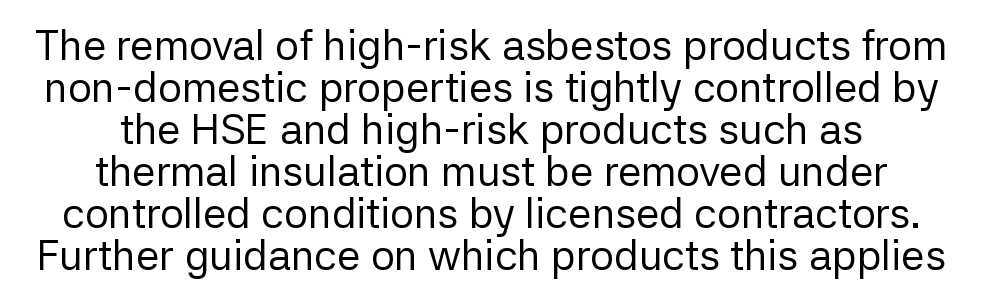
The image shows 42 px regular-weight sans-serif type, upright; set centered, tight line spacing (1.0x), normal letter spacing, not underlined; low stroke contrast and a medium x-height.
